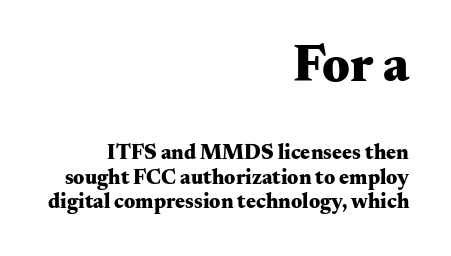
The image shows 52 px heavy, wide serif type, upright; set right-aligned, tight line spacing (1.15x), normal letter spacing, not underlined; the first (top) block is 2.48x larger; medium stroke contrast and a small x-height.
